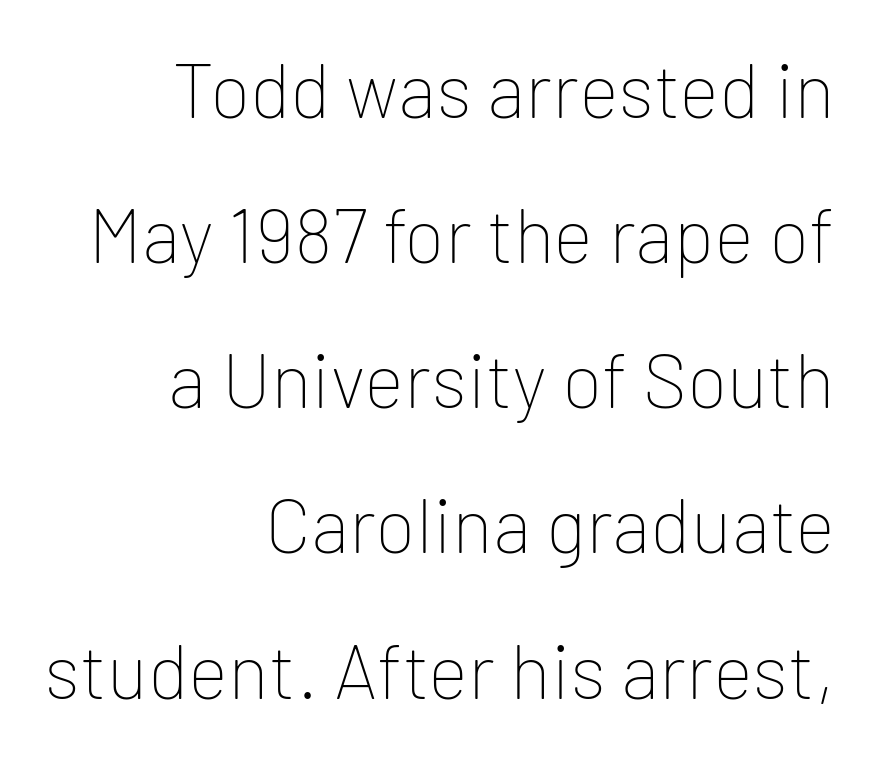
{"serif": "no", "italic": "no", "bold": "no", "weight": "thin", "width": "normal", "stroke_contrast": "low", "x_height": "medium", "monospaced": "no", "underline": "no", "align": "right", "line_spacing": "loose", "line_spacing_ratio": 1.91, "letter_spacing": "normal", "letter_spacing_em": 0.0, "glyph_px": 76}
